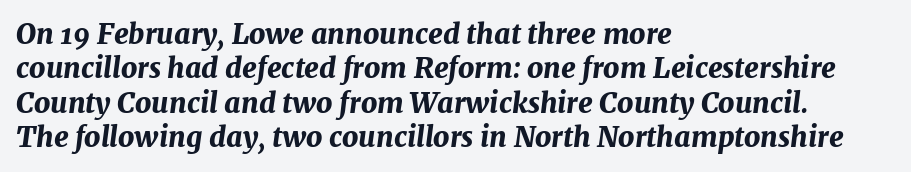
Q: Is the text bold? A: Yes.
Q: Is the text italic (slanted)? A: Yes, it leans right by about 7 degrees.
Q: Is the text underlined? A: No.
Q: How is the paragraph aligned? A: Left-aligned.
Q: Is the spacing between letters normal or unusually wide? A: Normal.
Q: Width (condensed, normal, or wide)? A: Normal.
Q: Stroke contrast? A: Medium.
Q: x-height? A: Medium.
Q: Monospaced? A: No.
